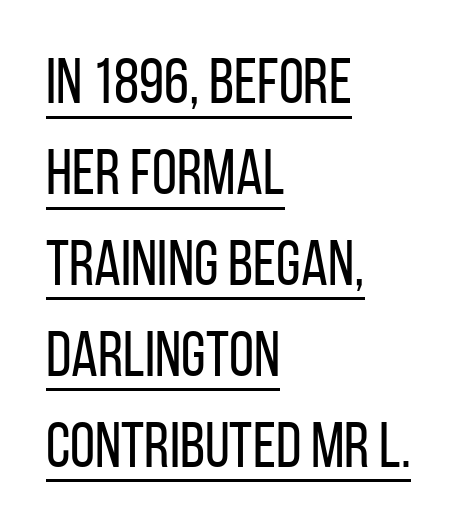
Q: Is the text bold? A: No.
Q: Is the text italic (slanted)? A: No, it is upright.
Q: Is the typeface a serif or a sans-serif typeface? A: Sans-serif.
Q: Is the text underlined? A: Yes.
Q: How is the paragraph aligned? A: Left-aligned.
Q: Is the spacing between letters normal or unusually wide? A: Normal.
Q: Is the spacing between lines tight, normal or loose? A: Normal.
Q: Width (condensed, normal, or wide)? A: Condensed.
Q: Stroke contrast? A: Low.
Q: x-height? A: Large.
Q: Monospaced? A: No.
